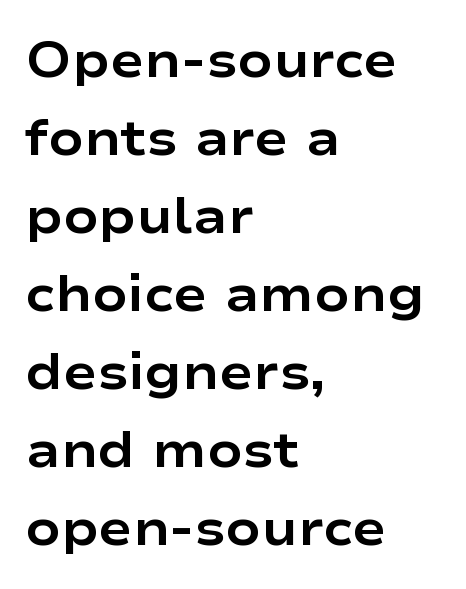
The area under the type is left untouched. Is this a fixed-width face? No — the glyphs have proportional, varying widths. Designer's note — italics off, roman on. The letters sit at their default tracking, neither squeezed nor spread. A student would call this left alignment; a typographer would say flush left, rag right.
